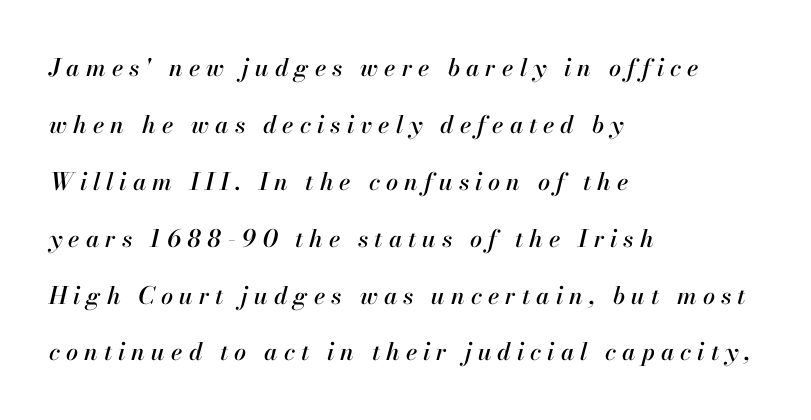
These lines are set flush left with a ragged right edge. Honestly, the letter spacing is so wide it's the main thing you notice. Type without underlining. The rendering uses a large line-height, opening up the rows. The whole block is typeset with a tilt.
